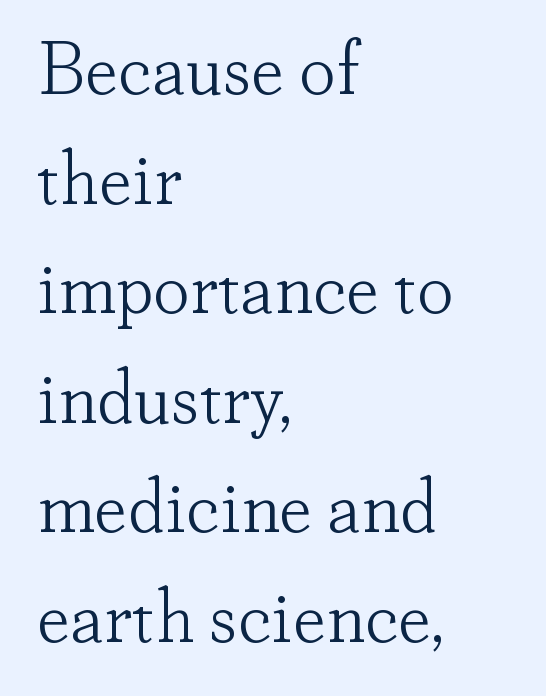
{"serif": "yes", "italic": "no", "bold": "no", "weight": "light", "width": "normal", "stroke_contrast": "low", "x_height": "small", "monospaced": "no", "underline": "no", "align": "left", "line_spacing": "normal", "line_spacing_ratio": 1.48, "letter_spacing": "normal", "letter_spacing_em": 0.0, "glyph_px": 74}
